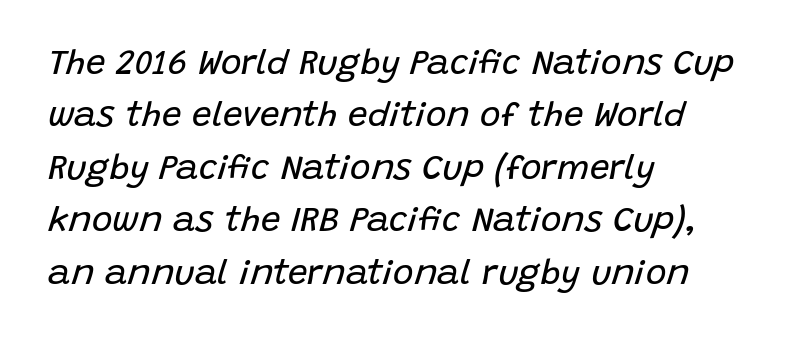
{"italic": "yes", "lean": "right", "slant_degrees": 15, "bold": "no", "weight": "regular", "width": "normal", "stroke_contrast": "low", "x_height": "large", "monospaced": "no", "underline": "no", "align": "left", "line_spacing": "normal", "line_spacing_ratio": 1.5, "letter_spacing": "normal", "letter_spacing_em": 0.0, "glyph_px": 35}
